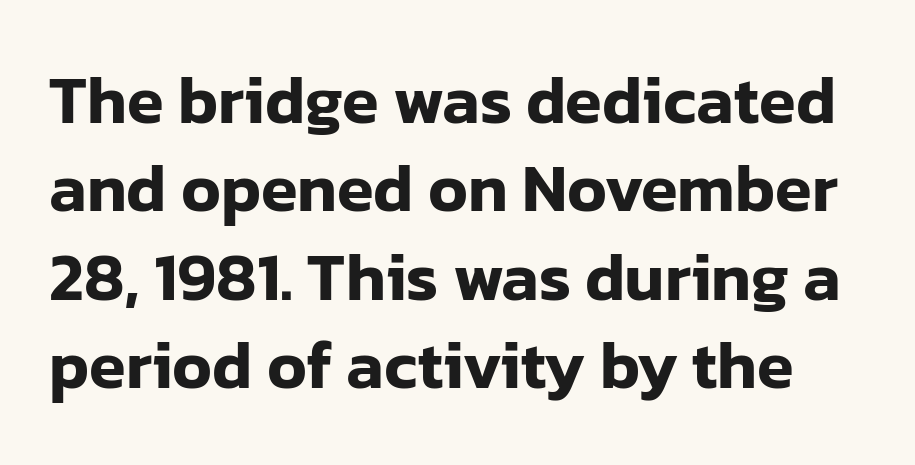
One glance says typical: line gaps are just what's usual. Quick note: not italic, upright. Is this a fixed-width face? No — the glyphs have proportional, varying widths. The glyphs are unaccompanied by any horizontal stroke below them. Glyph-to-glyph distance matches everyday printed text. Unlike a traditional serif, this face leaves its strokes unadorned.
